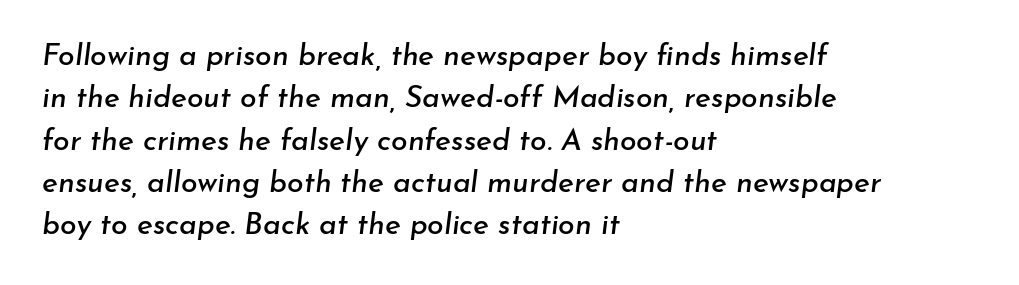
{"italic": "yes", "lean": "right", "slant_degrees": 7, "width": "normal", "stroke_contrast": "low", "x_height": "small", "monospaced": "no", "underline": "no", "align": "left", "line_spacing": "normal", "line_spacing_ratio": 1.41, "letter_spacing": "normal", "letter_spacing_em": 0.0, "glyph_px": 30}
